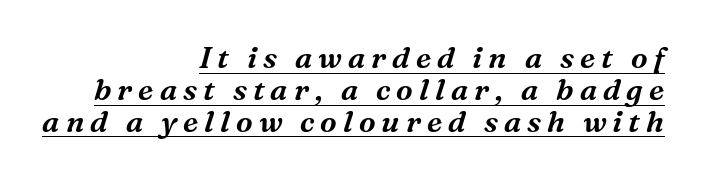
Q: Is the text italic (slanted)? A: Yes, it leans right by about 16 degrees.
Q: Is the typeface a serif or a sans-serif typeface? A: Serif.
Q: Is the text underlined? A: Yes.
Q: How is the paragraph aligned? A: Right-aligned.
Q: Is the spacing between letters normal or unusually wide? A: Unusually wide.
Q: Is the spacing between lines tight, normal or loose? A: Tight.
Q: Width (condensed, normal, or wide)? A: Normal.
Q: Stroke contrast? A: Medium.
Q: x-height? A: Medium.
Q: Monospaced? A: No.
